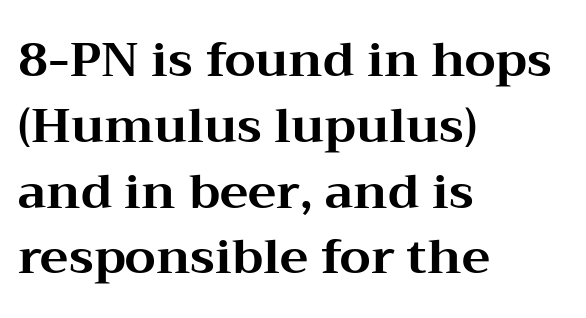
{"serif": "yes", "italic": "no", "bold": "yes", "weight": "bold", "width": "wide", "stroke_contrast": "medium", "x_height": "medium", "monospaced": "no", "underline": "no", "align": "left", "line_spacing": "normal", "line_spacing_ratio": 1.37, "letter_spacing": "normal", "letter_spacing_em": 0.0, "glyph_px": 48}
